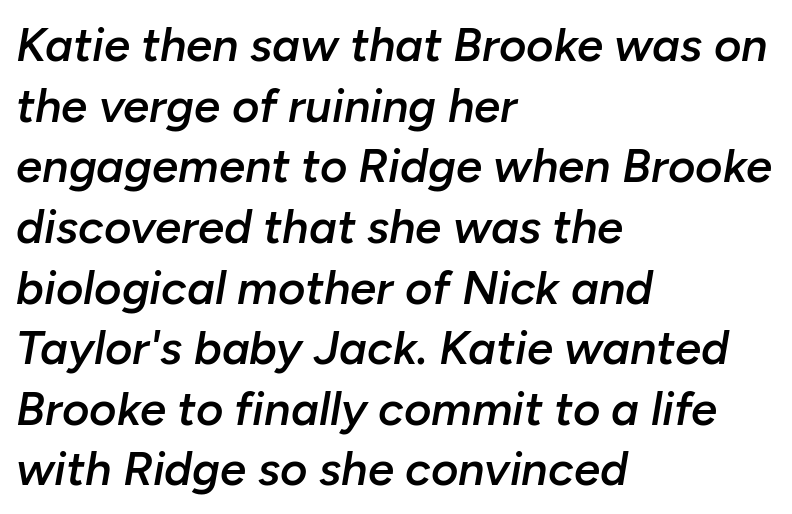
What weight is shown? A semibold, between regular and bold. These lines stack with their left ends in a neat column. The area under the type is left untouched. Look at the tracking — it's just the regular setting, nothing added. The leading is moderate, giving the passage an even texture. Looking at the ascenders, they clearly lean.
